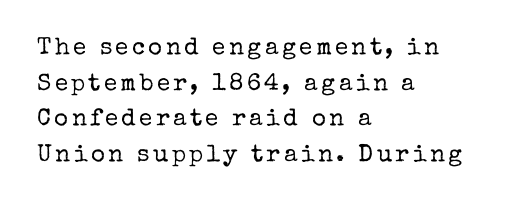
The image shows 24 px text type, upright; set left-aligned, normal line spacing (1.48x), not underlined.
